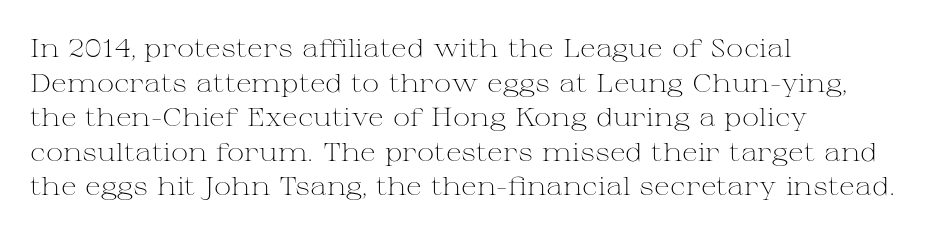
No chunkiness to these letters — they're not bold. A classic flush-left, rag-right setting is used for this passage. One glance says typical: line gaps are just what's usual. The letters sit at their default tracking, neither squeezed nor spread.
